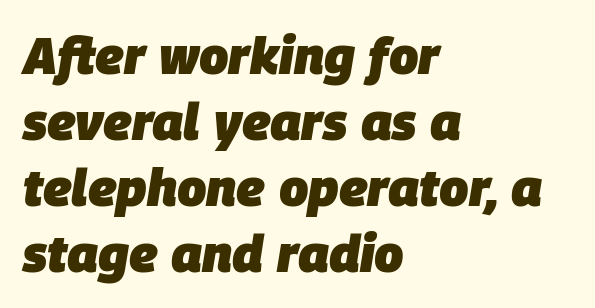
{"italic": "yes", "lean": "right", "slant_degrees": 9, "bold": "yes", "weight": "heavy", "width": "normal", "stroke_contrast": "low", "x_height": "large", "monospaced": "no", "underline": "no", "align": "left", "line_spacing": "normal", "line_spacing_ratio": 1.27, "letter_spacing": "normal", "letter_spacing_em": 0.0, "glyph_px": 52}
